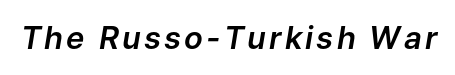
Plain, unruled lines of type. The lettering tilts uniformly, giving the passage an italic look. Is this a fixed-width face? No — the glyphs have proportional, varying widths.
